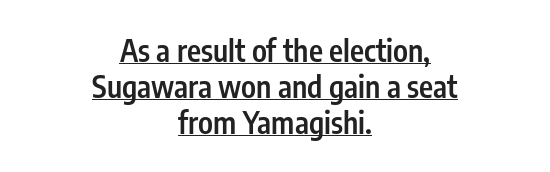
{"serif": "no", "italic": "no", "bold": "semi", "weight": "semibold", "width": "condensed", "stroke_contrast": "low", "x_height": "medium", "monospaced": "no", "underline": "yes", "align": "center", "line_spacing_ratio": 1.2, "letter_spacing": "normal", "letter_spacing_em": 0.0, "glyph_px": 30}
